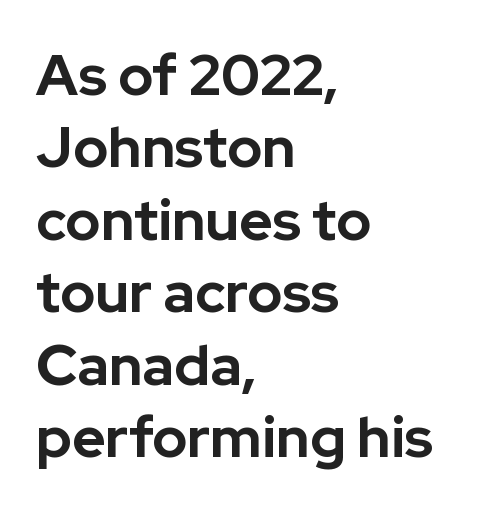
In terms of weight, the rendering is a true, heavy bold. Classification — sans serif. No italicization has been applied; the sample stays upright. The type is set solid horizontally, with unmodified tracking. Is this a fixed-width face? No — the glyphs have proportional, varying widths. Whoever set this chose a conventional vertical rhythm.
